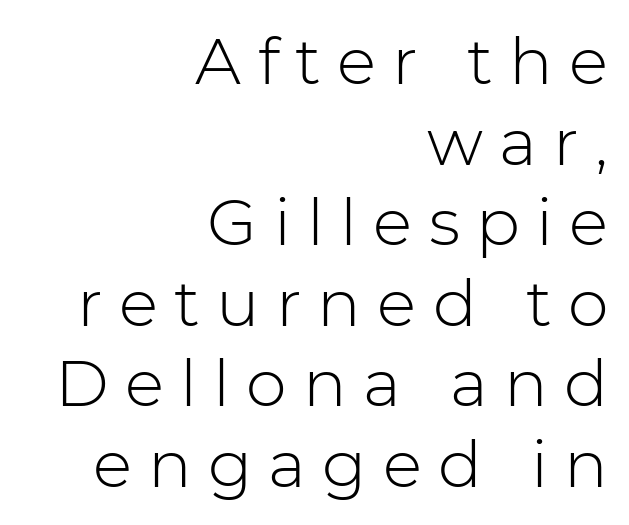
Notice how the stems are strictly vertical — no italics here. Do the characters align in a grid? No, the font is proportional. There is plenty of visible air inserted between adjacent glyphs. No chunkiness to these letters — they're not bold. Descenders hang freely into open space. The text was rendered using a sans face with plain stroke endings.
